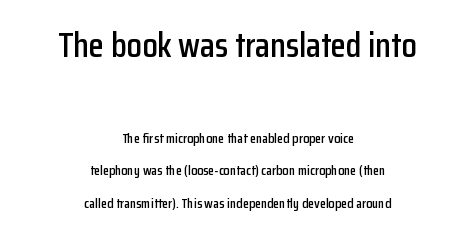
The face used here is proportionally spaced, like ordinary book or web type. Look at the glyph heights: the upper group is clearly the bigger setting. The rendering positions every line midway between the sides. A typesetter would call this leading open, well beyond the default.
